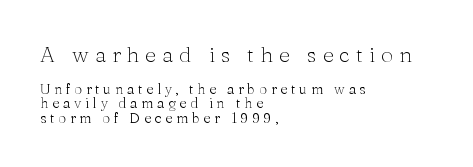
{"italic": "no", "bold": "no", "underline": "no", "align": "left", "line_spacing": "tight", "line_spacing_ratio": 1.02, "letter_spacing": "wide", "letter_spacing_em": 0.27, "larger_block": "first", "size_ratio": 1.57, "glyph_px": 22}
